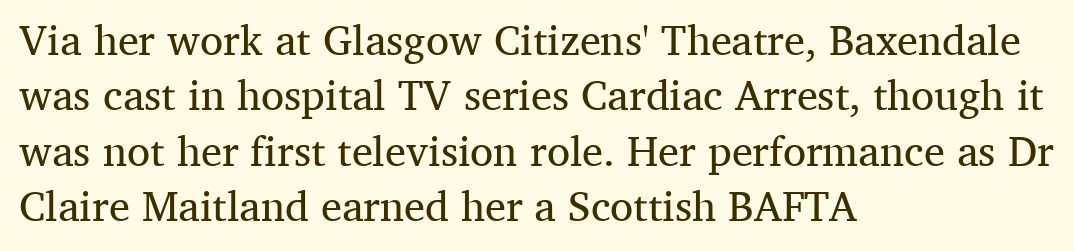
The image shows 42 px regular-weight serif type, upright; set left-aligned, normal line spacing (1.32x), normal letter spacing, not underlined; medium stroke contrast and a medium x-height.
